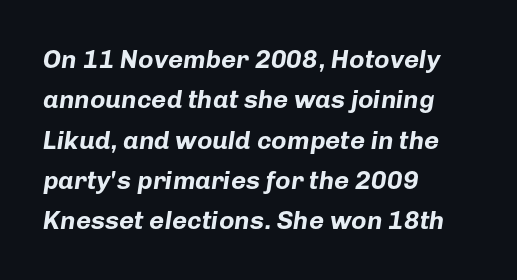
How are the letters spaced? Ordinarily, with no added tracking. Reading down the column, the eye jumps a familiar distance to each next line. Caption: bold face, heavy strokes. Typeset ragged right — the left edge is the straight one. Style check: oblique.
